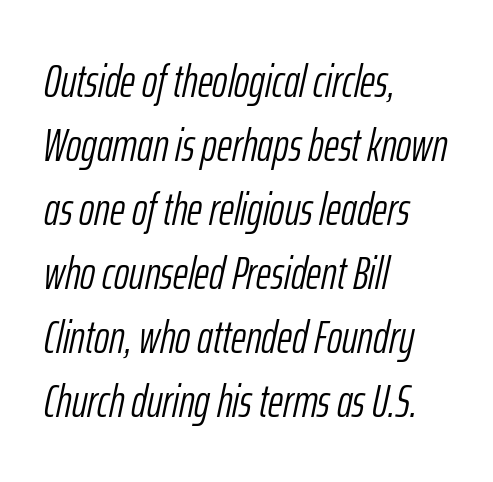
Q: Is the text bold? A: No.
Q: Is the text italic (slanted)? A: Yes, it leans right by about 12 degrees.
Q: Is the text underlined? A: No.
Q: How is the paragraph aligned? A: Left-aligned.
Q: Is the spacing between letters normal or unusually wide? A: Normal.
Q: Is the spacing between lines tight, normal or loose? A: Normal.
Q: Width (condensed, normal, or wide)? A: Condensed.
Q: Stroke contrast? A: Low.
Q: x-height? A: Medium.
Q: Monospaced? A: No.
